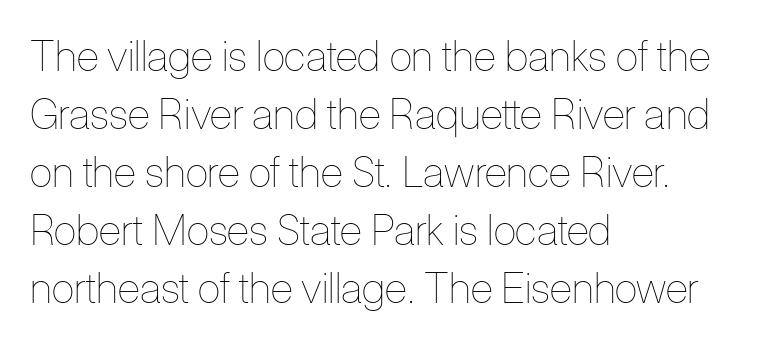
Q: Is the text bold? A: No.
Q: Is the text italic (slanted)? A: No, it is upright.
Q: Is the text underlined? A: No.
Q: How is the paragraph aligned? A: Left-aligned.
Q: Is the spacing between letters normal or unusually wide? A: Normal.
Q: Is the spacing between lines tight, normal or loose? A: Normal.
Q: Width (condensed, normal, or wide)? A: Condensed.
Q: Stroke contrast? A: Low.
Q: x-height? A: Medium.
Q: Monospaced? A: No.
